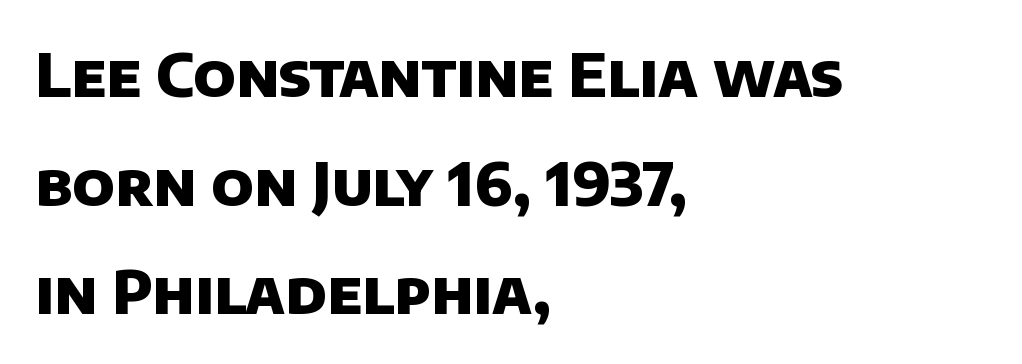
Q: Is the text bold? A: Yes.
Q: Is the typeface a serif or a sans-serif typeface? A: Sans-serif.
Q: Is the text underlined? A: No.
Q: How is the paragraph aligned? A: Left-aligned.
Q: Is the spacing between letters normal or unusually wide? A: Normal.
Q: Width (condensed, normal, or wide)? A: Normal.
Q: Stroke contrast? A: Low.
Q: x-height? A: Large.
Q: Monospaced? A: No.
